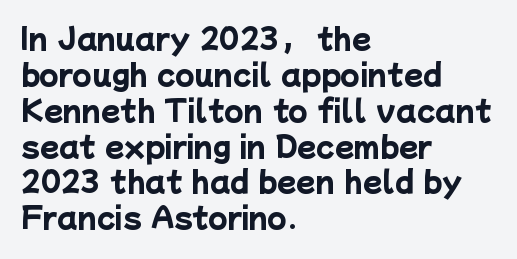
The image shows 28 px heavy sans-serif type; set left-aligned, normal line spacing (1.28x), normal letter spacing, not underlined; low stroke contrast and a medium x-height.
